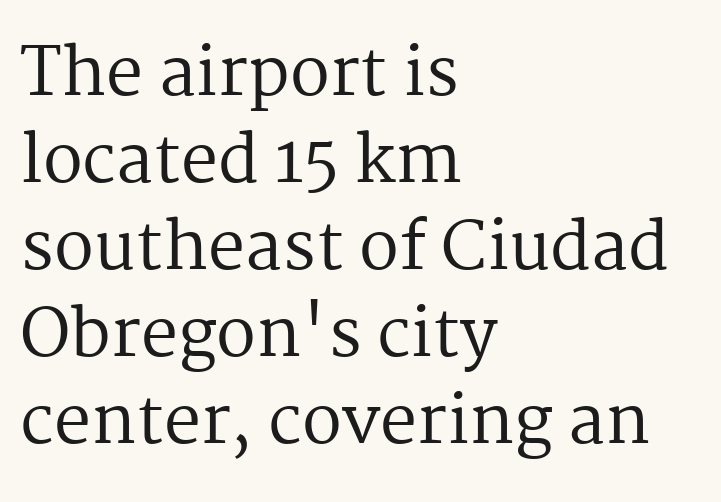
Q: Is the text bold? A: No.
Q: Is the text italic (slanted)? A: No, it is upright.
Q: Is the typeface a serif or a sans-serif typeface? A: Serif.
Q: Is the text underlined? A: No.
Q: How is the paragraph aligned? A: Left-aligned.
Q: Is the spacing between letters normal or unusually wide? A: Normal.
Q: Is the spacing between lines tight, normal or loose? A: Normal.
Q: Width (condensed, normal, or wide)? A: Normal.
Q: Stroke contrast? A: Medium.
Q: x-height? A: Medium.
Q: Monospaced? A: No.
